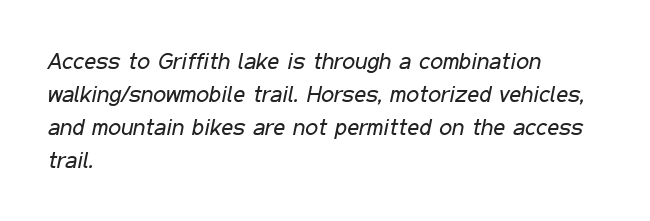
{"italic": "yes", "lean": "right", "slant_degrees": 11, "bold": "no", "underline": "no", "align": "left", "line_spacing": "normal", "line_spacing_ratio": 1.44, "letter_spacing": "normal", "letter_spacing_em": 0.0, "glyph_px": 23}
